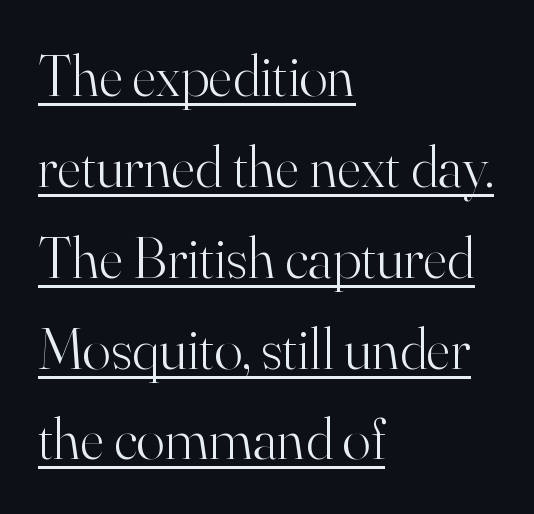
Q: Is the text bold? A: No.
Q: Is the text italic (slanted)? A: No, it is upright.
Q: Is the typeface a serif or a sans-serif typeface? A: Serif.
Q: Is the text underlined? A: Yes.
Q: How is the paragraph aligned? A: Left-aligned.
Q: Is the spacing between letters normal or unusually wide? A: Normal.
Q: Is the spacing between lines tight, normal or loose? A: Normal.
Q: Width (condensed, normal, or wide)? A: Normal.
Q: Stroke contrast? A: High.
Q: x-height? A: Small.
Q: Monospaced? A: No.
